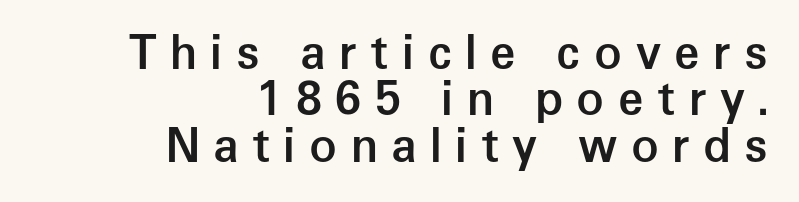
Q: Is the text bold? A: Semi-bold.
Q: Is the text italic (slanted)? A: No, it is upright.
Q: Is the typeface a serif or a sans-serif typeface? A: Sans-serif.
Q: Is the text underlined? A: No.
Q: How is the paragraph aligned? A: Right-aligned.
Q: Is the spacing between letters normal or unusually wide? A: Unusually wide.
Q: Is the spacing between lines tight, normal or loose? A: Tight.
Q: Width (condensed, normal, or wide)? A: Normal.
Q: Stroke contrast? A: Low.
Q: x-height? A: Medium.
Q: Monospaced? A: No.
